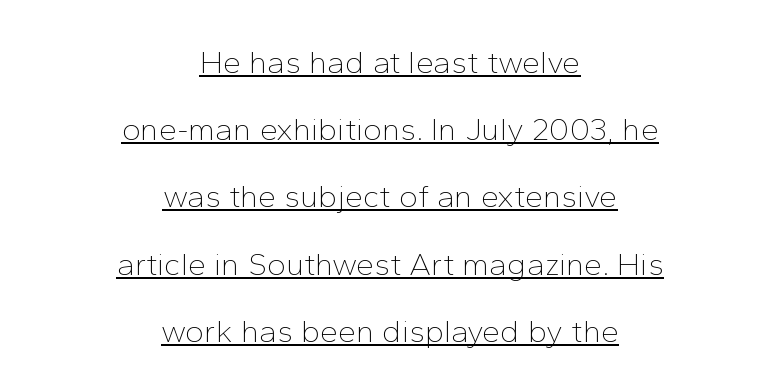
{"serif": "no", "italic": "no", "bold": "no", "weight": "thin", "width": "normal", "stroke_contrast": "low", "x_height": "medium", "monospaced": "no", "underline": "yes", "align": "center", "line_spacing": "loose", "line_spacing_ratio": 2.1, "letter_spacing": "normal", "letter_spacing_em": 0.0, "glyph_px": 32}
